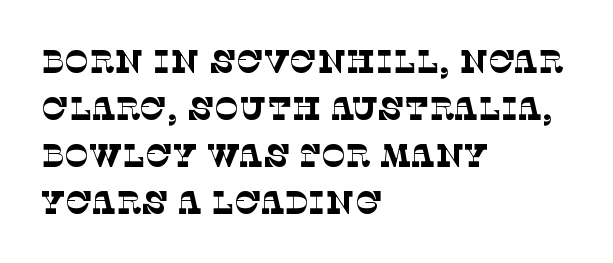
The image shows 32 px thin serif type; set left-aligned, normal line spacing (1.47x), normal letter spacing, not underlined; low stroke contrast and a large x-height.
